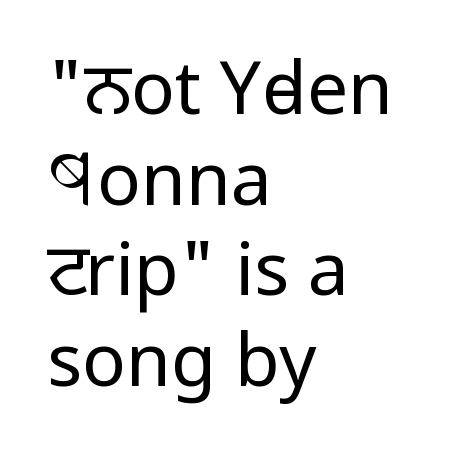
Q: Is the text bold? A: No.
Q: Is the text italic (slanted)? A: No, it is upright.
Q: Is the typeface a serif or a sans-serif typeface? A: Sans-serif.
Q: Is the text underlined? A: No.
Q: How is the paragraph aligned? A: Left-aligned.
Q: Is the spacing between letters normal or unusually wide? A: Normal.
Q: Width (condensed, normal, or wide)? A: Condensed.
Q: Stroke contrast? A: Low.
Q: x-height? A: Large.
Q: Monospaced? A: No.
